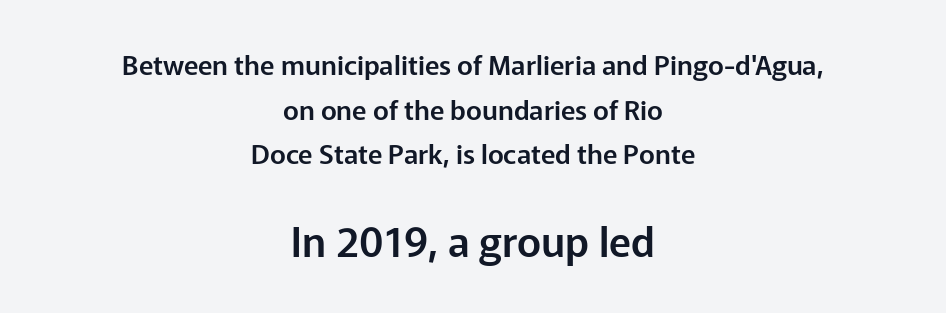
Q: Is the text italic (slanted)? A: No, it is upright.
Q: Is the typeface a serif or a sans-serif typeface? A: Sans-serif.
Q: Is the text underlined? A: No.
Q: How is the paragraph aligned? A: Centered.
Q: Is the spacing between letters normal or unusually wide? A: Normal.
Q: Is the spacing between lines tight, normal or loose? A: Normal.
Q: Which block of text is set in a larger size, the first (top) or the second (bottom)? A: The second (bottom) one.
Q: Width (condensed, normal, or wide)? A: Normal.
Q: Stroke contrast? A: Low.
Q: x-height? A: Medium.
Q: Monospaced? A: No.
